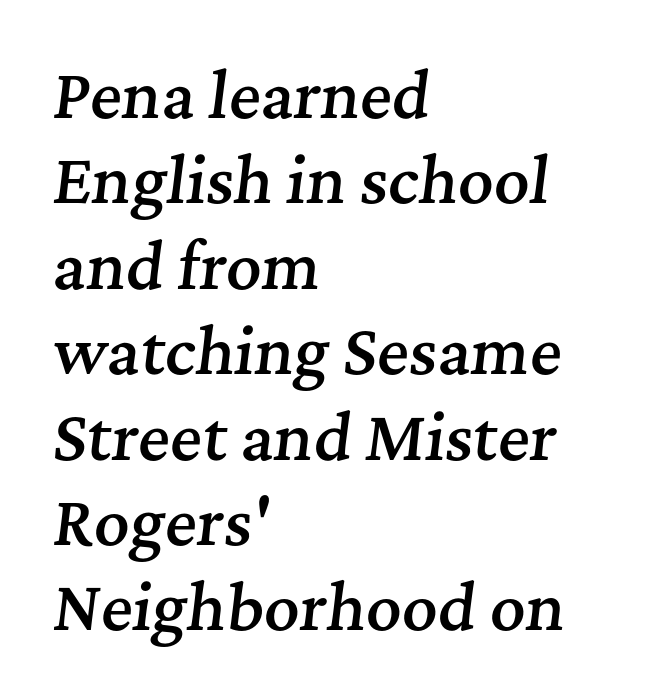
Only glyphs here, with clear space below each row. This rendering leaves character spacing at its baseline value. The compositor pushed each line to the left boundary. What kind of face is this? One with serifs. Think of a printed novel: that variable character pitch is what you see here.
